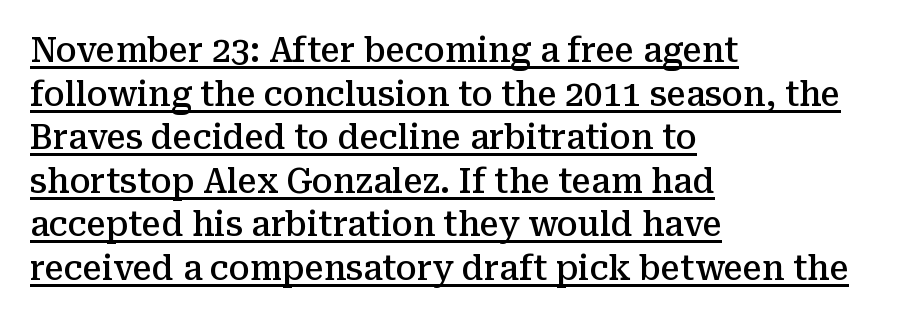
The image shows 34 px semibold serif type, upright; set left-aligned, normal line spacing (1.28x), normal letter spacing, underlined; medium stroke contrast and a medium x-height.
